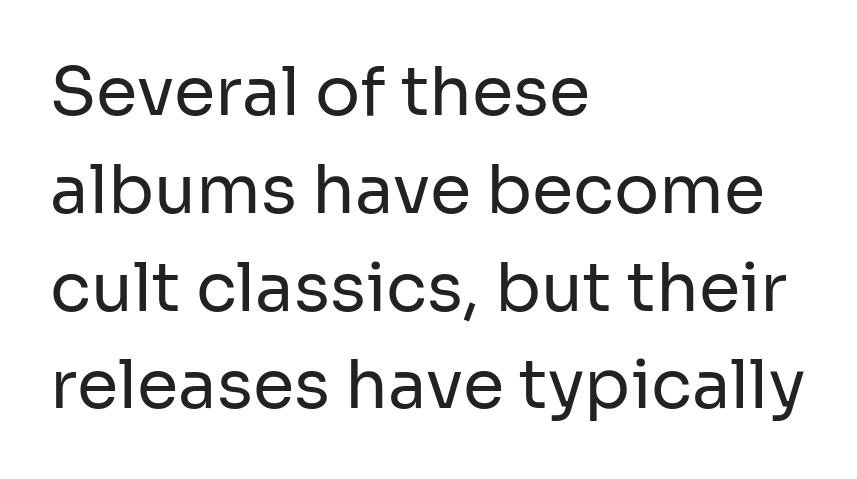
Q: Is the text bold? A: No.
Q: Is the text italic (slanted)? A: No, it is upright.
Q: Is the typeface a serif or a sans-serif typeface? A: Sans-serif.
Q: Is the text underlined? A: No.
Q: How is the paragraph aligned? A: Left-aligned.
Q: Is the spacing between letters normal or unusually wide? A: Normal.
Q: Is the spacing between lines tight, normal or loose? A: Normal.
Q: Width (condensed, normal, or wide)? A: Normal.
Q: Stroke contrast? A: Low.
Q: x-height? A: Medium.
Q: Monospaced? A: No.
